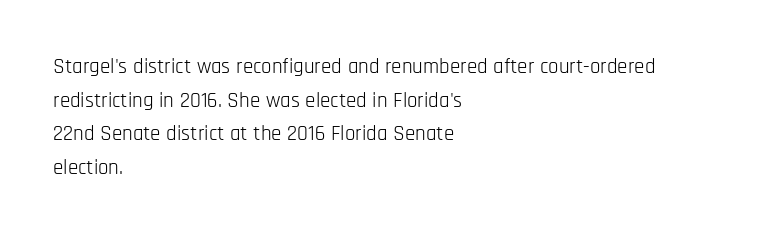
Q: Is the text bold? A: No.
Q: Is the text italic (slanted)? A: No, it is upright.
Q: Is the text underlined? A: No.
Q: How is the paragraph aligned? A: Left-aligned.
Q: Is the spacing between letters normal or unusually wide? A: Normal.
Q: Is the spacing between lines tight, normal or loose? A: Normal.
